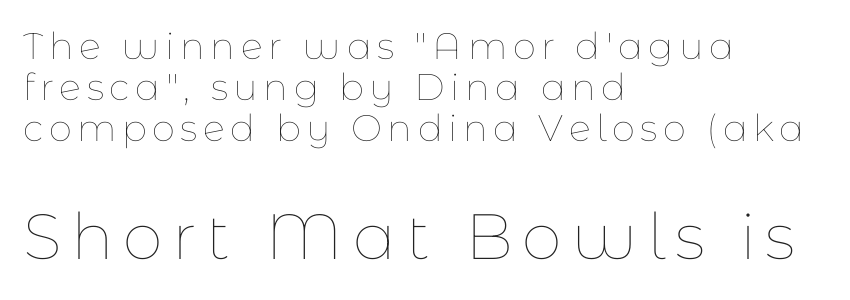
Is this a fixed-width face? No — the glyphs have proportional, varying widths. No letter is thick-stroked: the sample isn't bold. Designer's note — italics off, roman on. If you measured baseline to baseline, you'd find a short distance. Has an underline been added? It has not. Note: smaller setting up top, larger setting below.
